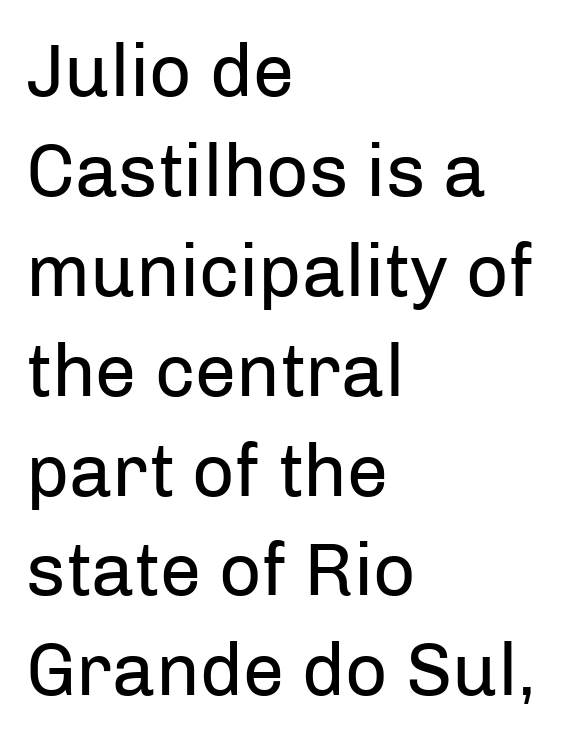
The image shows 74 px regular-weight sans-serif type, upright; set left-aligned, normal line spacing (1.35x), normal letter spacing, not underlined; low stroke contrast and a medium x-height.
